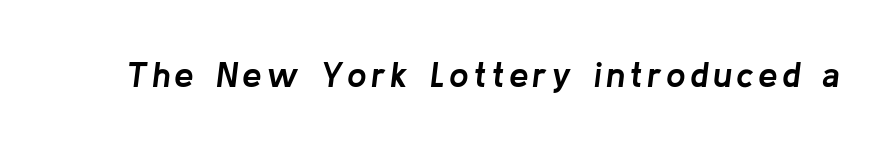
The image shows 35 px semibold type, italic (leaning right); set not underlined; low stroke contrast and a medium x-height.
